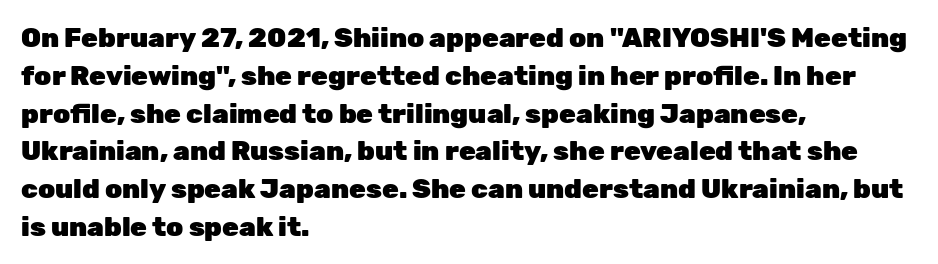
Q: Is the text bold? A: Yes.
Q: Is the text italic (slanted)? A: No, it is upright.
Q: Is the text underlined? A: No.
Q: How is the paragraph aligned? A: Left-aligned.
Q: Is the spacing between letters normal or unusually wide? A: Normal.
Q: Is the spacing between lines tight, normal or loose? A: Normal.
